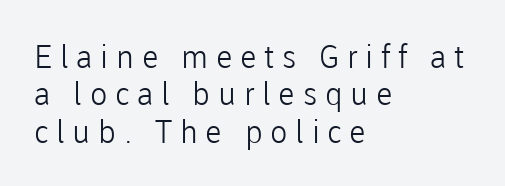
The image shows 32 px light sans-serif type, upright; set left-aligned, line spacing 1.17x, unusually wide letter spacing (+0.24 em), not underlined; low stroke contrast and a medium x-height.
